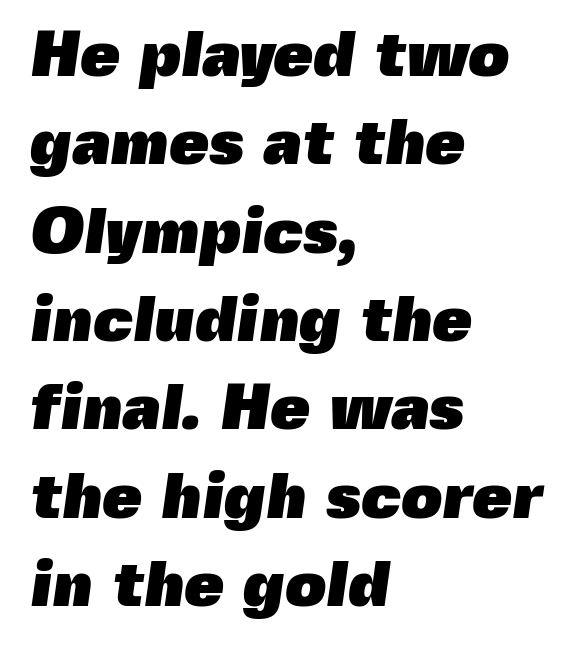
Proportional: the letters do not fall into vertical columns. Look at the tracking — it's just the regular setting, nothing added. This rendering features lettering with no underline. Does the copy run flush right? No — it runs flush left. Whoever set this chose a conventional vertical rhythm. Weight check: bold — yes, fully.
